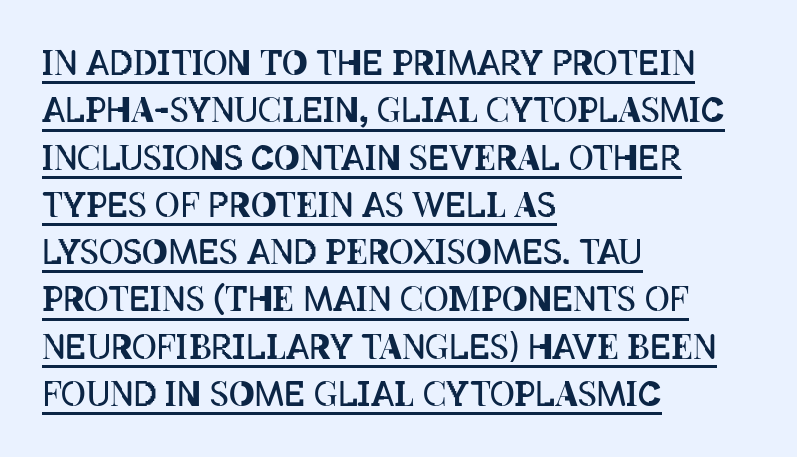
{"italic": "no", "bold": "no", "weight": "regular", "width": "condensed", "stroke_contrast": "low", "x_height": "large", "monospaced": "no", "underline": "yes", "align": "left", "line_spacing": "normal", "line_spacing_ratio": 1.39, "letter_spacing": "normal", "letter_spacing_em": 0.0, "glyph_px": 34}
